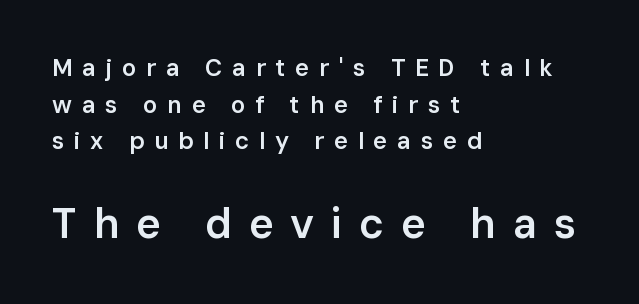
The image shows 42 px semibold sans-serif type, upright; set left-aligned, normal line spacing (1.53x), unusually wide letter spacing (+0.4 em), not underlined; the second (bottom) block is 1.75x larger; low stroke contrast and a medium x-height.
